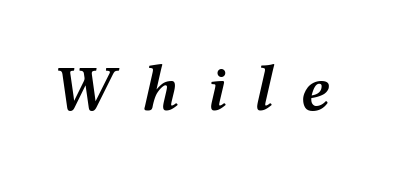
Letters rest on an invisible, unmarked baseline. Designer's note — italics engaged. Firm but not heavy-handed strokes: this text is semibold. In terms of letterspacing, this is a distinctly airy, spread setting.
